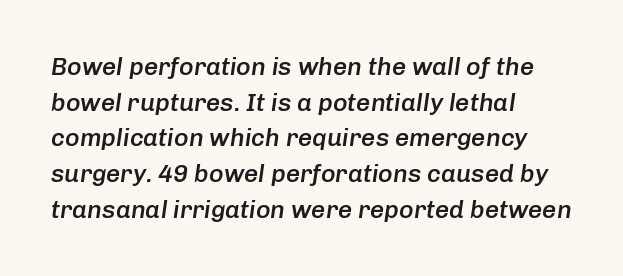
{"italic": "yes", "lean": "right", "slant_degrees": 8, "bold": "semi", "underline": "no", "align": "left", "line_spacing": "normal", "line_spacing_ratio": 1.43, "letter_spacing": "normal", "letter_spacing_em": 0.0, "glyph_px": 25}
